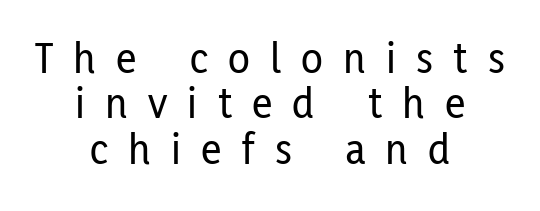
Q: Is the text italic (slanted)? A: No, it is upright.
Q: Is the typeface a serif or a sans-serif typeface? A: Sans-serif.
Q: Is the text underlined? A: No.
Q: How is the paragraph aligned? A: Centered.
Q: Is the spacing between letters normal or unusually wide? A: Unusually wide.
Q: Is the spacing between lines tight, normal or loose? A: Tight.
Q: Width (condensed, normal, or wide)? A: Condensed.
Q: Stroke contrast? A: Low.
Q: x-height? A: Medium.
Q: Monospaced? A: No.
